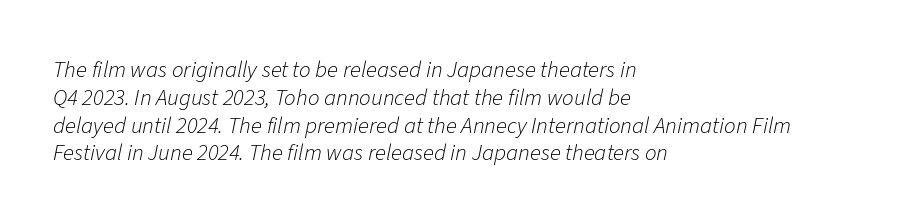
Q: Is the text bold? A: No.
Q: Is the text italic (slanted)? A: Yes, it leans right by about 11 degrees.
Q: Is the text underlined? A: No.
Q: How is the paragraph aligned? A: Left-aligned.
Q: Is the spacing between letters normal or unusually wide? A: Normal.
